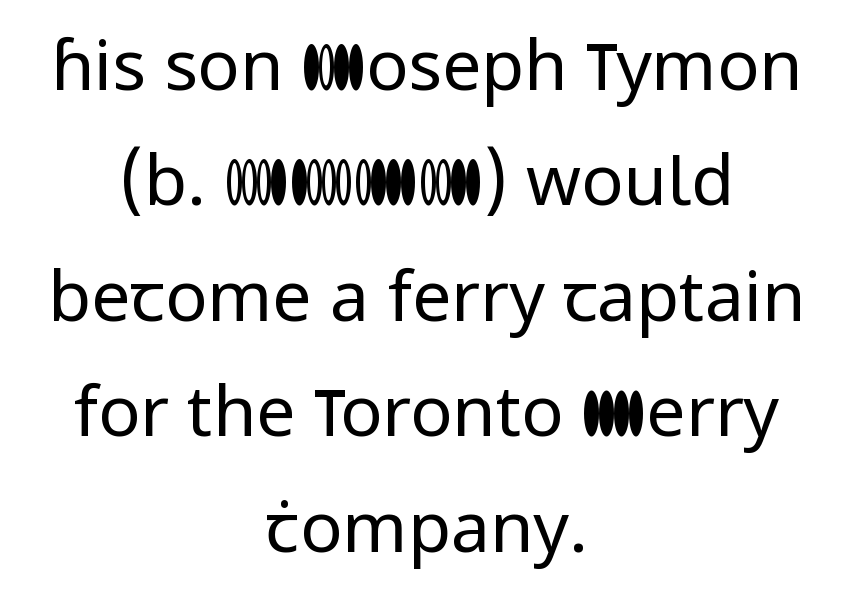
{"serif": "no", "italic": "no", "bold": "no", "weight": "regular", "width": "normal", "stroke_contrast": "low", "x_height": "medium", "monospaced": "no", "underline": "no", "align": "center", "line_spacing": "normal", "line_spacing_ratio": 1.65, "letter_spacing": "normal", "letter_spacing_em": 0.0, "glyph_px": 70}
